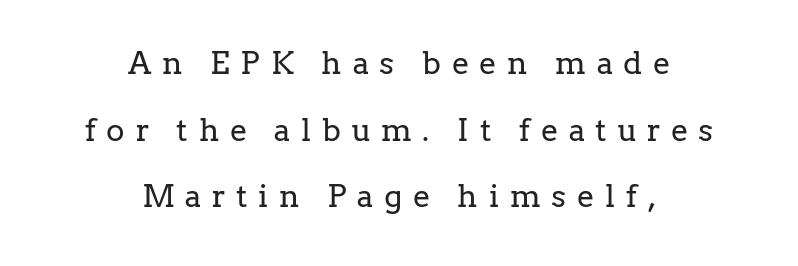
Q: Is the text bold? A: No.
Q: Is the text italic (slanted)? A: No, it is upright.
Q: Is the typeface a serif or a sans-serif typeface? A: Serif.
Q: Is the text underlined? A: No.
Q: How is the paragraph aligned? A: Centered.
Q: Is the spacing between letters normal or unusually wide? A: Unusually wide.
Q: Is the spacing between lines tight, normal or loose? A: Loose.
Q: Width (condensed, normal, or wide)? A: Normal.
Q: Stroke contrast? A: Low.
Q: x-height? A: Medium.
Q: Monospaced? A: No.
